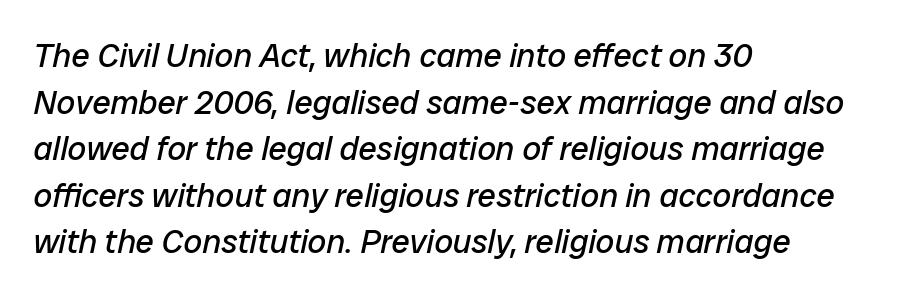
The image shows 33 px regular-weight type, italic (leaning right); set left-aligned, normal line spacing (1.41x), normal letter spacing, not underlined; low stroke contrast and a medium x-height.
